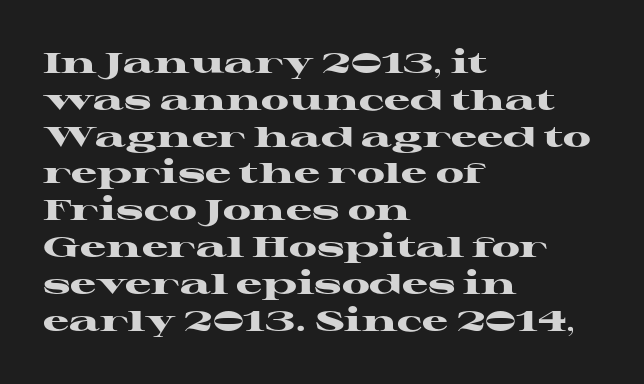
{"serif": "yes", "italic": "no", "bold": "yes", "weight": "heavy", "width": "wide", "stroke_contrast": "high", "x_height": "medium", "monospaced": "no", "underline": "no", "align": "left", "line_spacing": "normal", "line_spacing_ratio": 1.27, "letter_spacing": "normal", "letter_spacing_em": 0.0, "glyph_px": 29}
